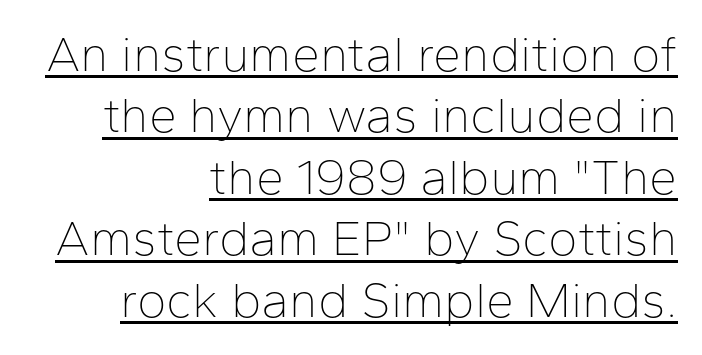
Q: Is the text bold? A: No.
Q: Is the text italic (slanted)? A: No, it is upright.
Q: Is the typeface a serif or a sans-serif typeface? A: Sans-serif.
Q: Is the text underlined? A: Yes.
Q: How is the paragraph aligned? A: Right-aligned.
Q: Is the spacing between letters normal or unusually wide? A: Normal.
Q: Width (condensed, normal, or wide)? A: Normal.
Q: Stroke contrast? A: Low.
Q: x-height? A: Medium.
Q: Monospaced? A: No.
